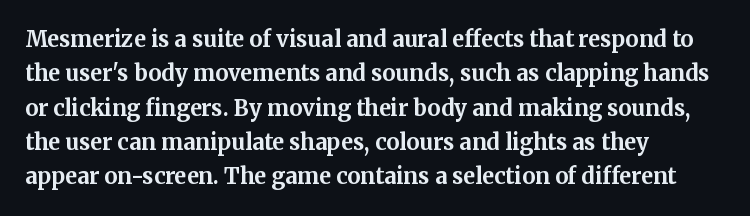
Q: Is the text bold? A: Yes.
Q: Is the text italic (slanted)? A: No, it is upright.
Q: Is the text underlined? A: No.
Q: How is the paragraph aligned? A: Left-aligned.
Q: Is the spacing between letters normal or unusually wide? A: Normal.
Q: Is the spacing between lines tight, normal or loose? A: Normal.
